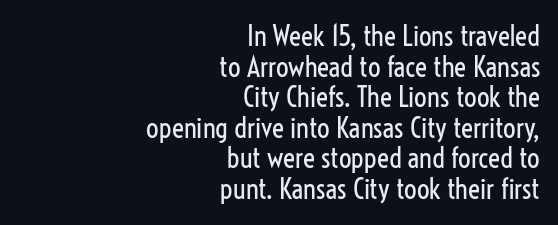
The image shows 28 px regular-weight, condensed sans-serif type, upright; set right-aligned, tight line spacing (1.09x), normal letter spacing, not underlined; low stroke contrast and a medium x-height.
